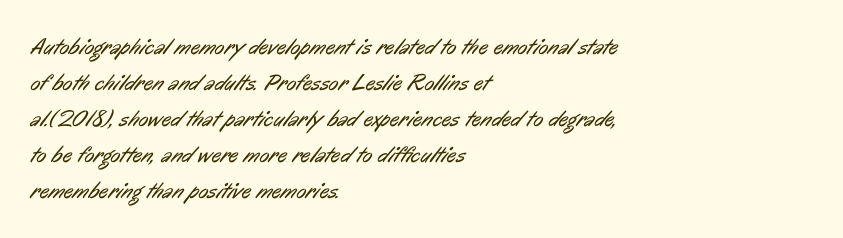
{"bold": "no", "underline": "no", "align": "left", "line_spacing": "normal", "line_spacing_ratio": 1.56, "letter_spacing": "normal", "letter_spacing_em": 0.0, "glyph_px": 23}
